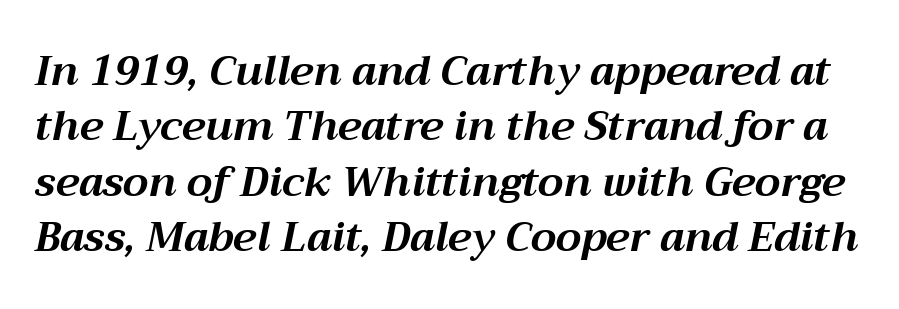
{"italic": "yes", "lean": "right", "slant_degrees": 12, "bold": "yes", "weight": "bold", "width": "normal", "stroke_contrast": "medium", "x_height": "medium", "monospaced": "no", "underline": "no", "line_spacing": "normal", "line_spacing_ratio": 1.35, "letter_spacing": "normal", "letter_spacing_em": 0.0, "glyph_px": 41}
